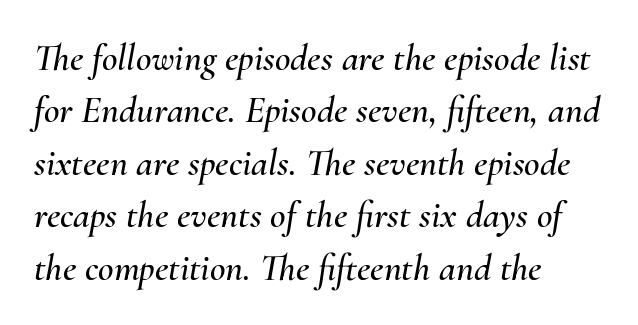
{"italic": "yes", "lean": "right", "slant_degrees": 10, "width": "normal", "stroke_contrast": "medium", "x_height": "small", "monospaced": "no", "underline": "no", "align": "left", "line_spacing": "normal", "line_spacing_ratio": 1.38, "letter_spacing": "normal", "letter_spacing_em": 0.0, "glyph_px": 38}
